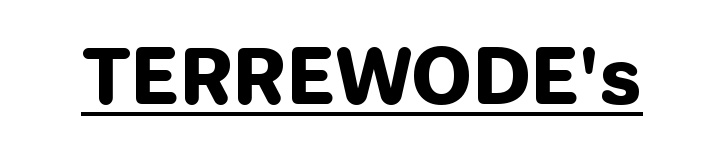
The image shows 74 px heavy sans-serif type, upright; set normal letter spacing, underlined; low stroke contrast and a medium x-height.
